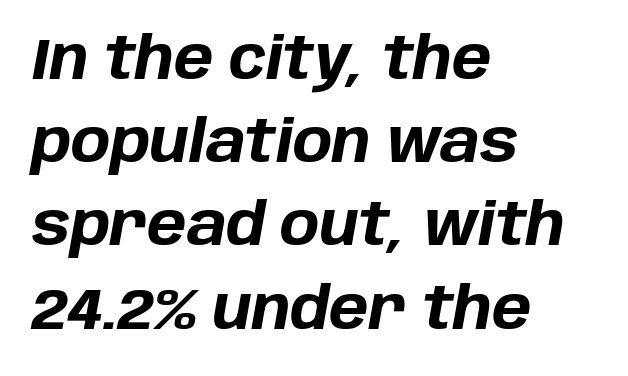
The image shows 59 px bold type, italic (leaning right); set left-aligned, normal line spacing (1.41x), normal letter spacing, not underlined; low stroke contrast and a large x-height.
